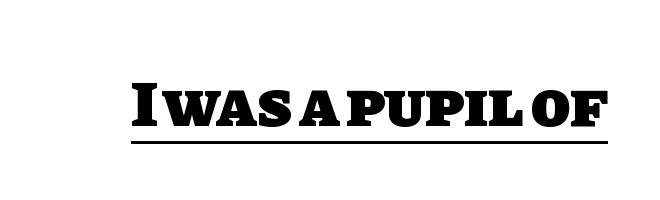
Q: Is the text bold? A: Yes.
Q: Is the typeface a serif or a sans-serif typeface? A: Sans-serif.
Q: Is the text underlined? A: Yes.
Q: Is the spacing between letters normal or unusually wide? A: Normal.
Q: Width (condensed, normal, or wide)? A: Normal.
Q: Stroke contrast? A: Low.
Q: x-height? A: Large.
Q: Monospaced? A: No.
